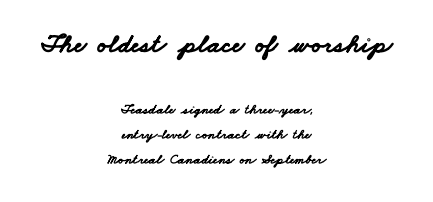
{"bold": "yes", "underline": "no", "align": "center", "line_spacing_ratio": 1.79, "letter_spacing": "normal", "letter_spacing_em": 0.0, "larger_block": "first", "size_ratio": 1.93, "glyph_px": 27}
